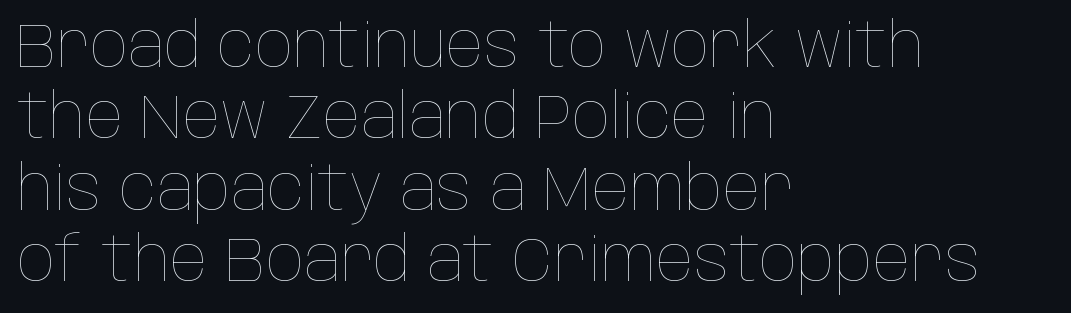
The image shows 62 px thin, condensed type, upright; set left-aligned, tight line spacing (1.15x), normal letter spacing, not underlined; low stroke contrast and a large x-height.
